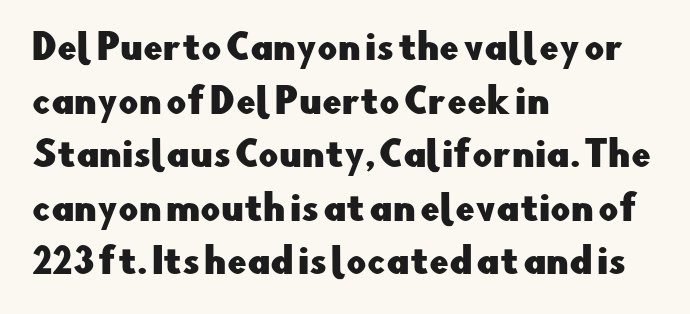
The image shows 35 px sans-serif type, upright; set left-aligned, normal line spacing (1.53x), normal letter spacing, not underlined; low stroke contrast and a small x-height.
